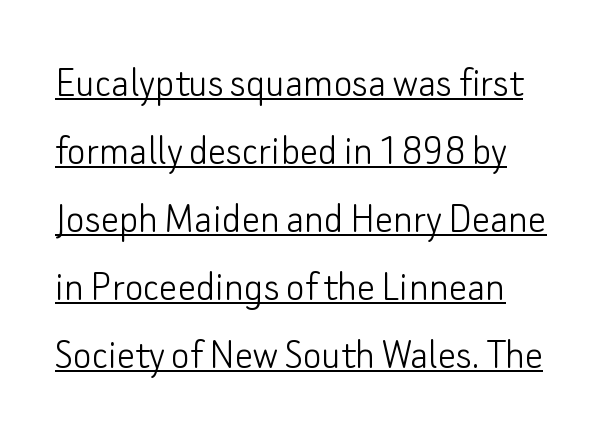
The image shows 45 px light sans-serif type, upright; set normal line spacing (1.51x), normal letter spacing, underlined; low stroke contrast and a small x-height.
